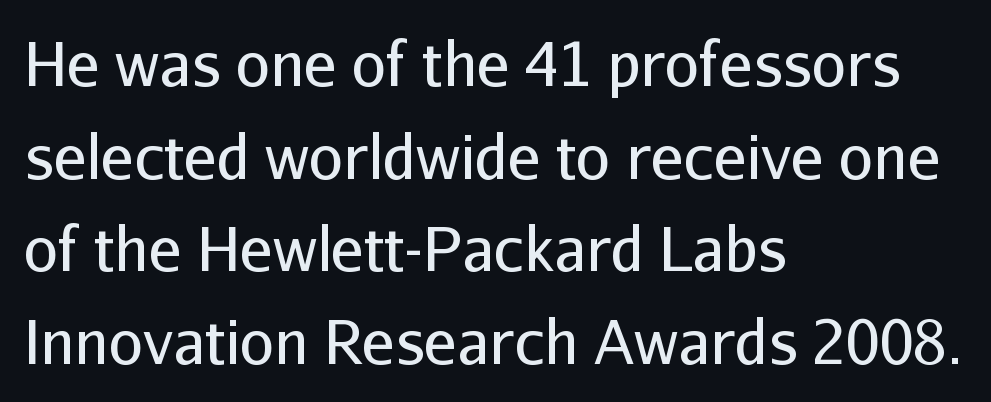
Q: Is the text bold? A: No.
Q: Is the text italic (slanted)? A: No, it is upright.
Q: Is the typeface a serif or a sans-serif typeface? A: Sans-serif.
Q: Is the text underlined? A: No.
Q: How is the paragraph aligned? A: Left-aligned.
Q: Is the spacing between letters normal or unusually wide? A: Normal.
Q: Is the spacing between lines tight, normal or loose? A: Normal.
Q: Width (condensed, normal, or wide)? A: Normal.
Q: Stroke contrast? A: Low.
Q: x-height? A: Medium.
Q: Monospaced? A: No.
